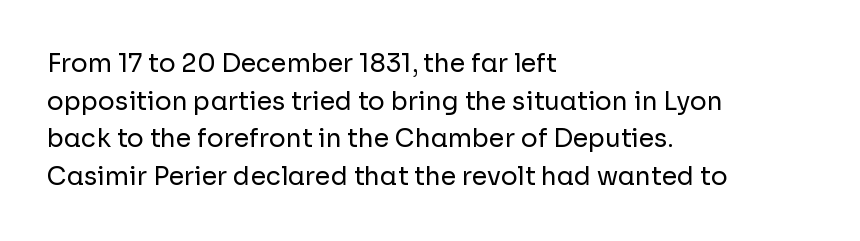
The image shows 25 px text type, upright; set left-aligned, normal line spacing (1.51x), normal letter spacing, not underlined.
